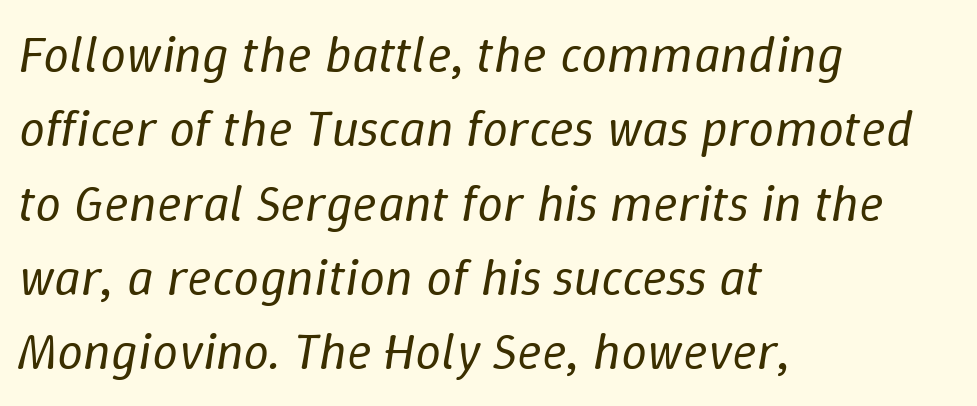
Q: Is the text bold? A: No.
Q: Is the text italic (slanted)? A: Yes, it leans right by about 9 degrees.
Q: Is the text underlined? A: No.
Q: How is the paragraph aligned? A: Left-aligned.
Q: Is the spacing between letters normal or unusually wide? A: Normal.
Q: Is the spacing between lines tight, normal or loose? A: Normal.
Q: Width (condensed, normal, or wide)? A: Normal.
Q: Stroke contrast? A: Low.
Q: x-height? A: Medium.
Q: Monospaced? A: No.
